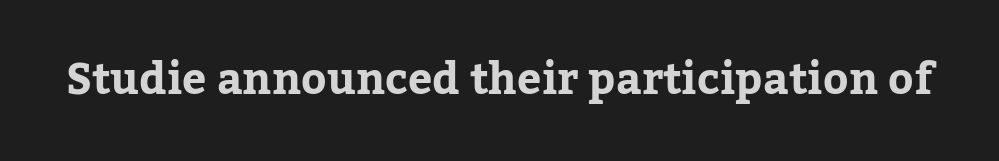
{"serif": "yes", "italic": "no", "width": "normal", "stroke_contrast": "low", "x_height": "medium", "monospaced": "no", "underline": "no", "letter_spacing": "normal", "letter_spacing_em": 0.0, "glyph_px": 43}
